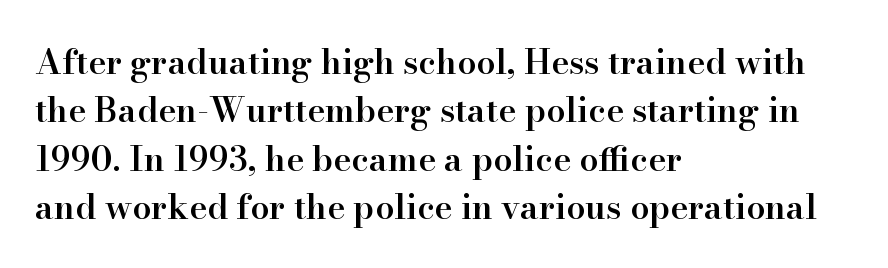
Quick note: underline off. Tracking value appears to be zero — textbook default spacing. Typeset ragged right — the left edge is the straight one. Is this a fixed-width face? No — the glyphs have proportional, varying widths. Bold? Not quite — semibold, heavier than regular but stopping short.
